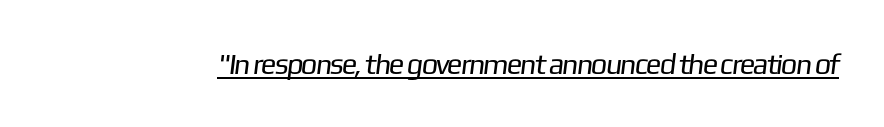
{"serif": "no", "bold": "no", "weight": "regular", "width": "normal", "stroke_contrast": "low", "x_height": "medium", "monospaced": "no", "underline": "yes", "letter_spacing": "normal", "letter_spacing_em": 0.0, "glyph_px": 29}
